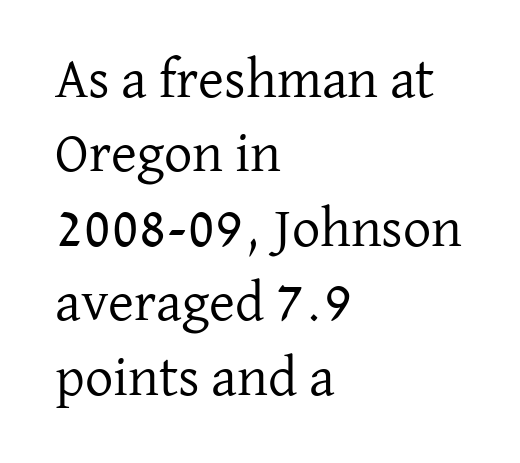
The image shows 56 px regular-weight serif type, upright; set left-aligned, normal line spacing (1.33x), normal letter spacing, not underlined; low stroke contrast and a medium x-height.
